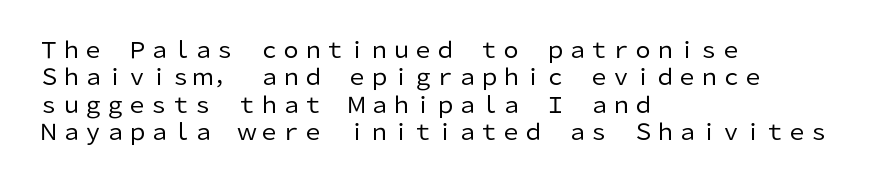
Q: Is the text bold? A: No.
Q: Is the text italic (slanted)? A: No, it is upright.
Q: Is the text underlined? A: No.
Q: How is the paragraph aligned? A: Left-aligned.
Q: Is the spacing between letters normal or unusually wide? A: Normal.
